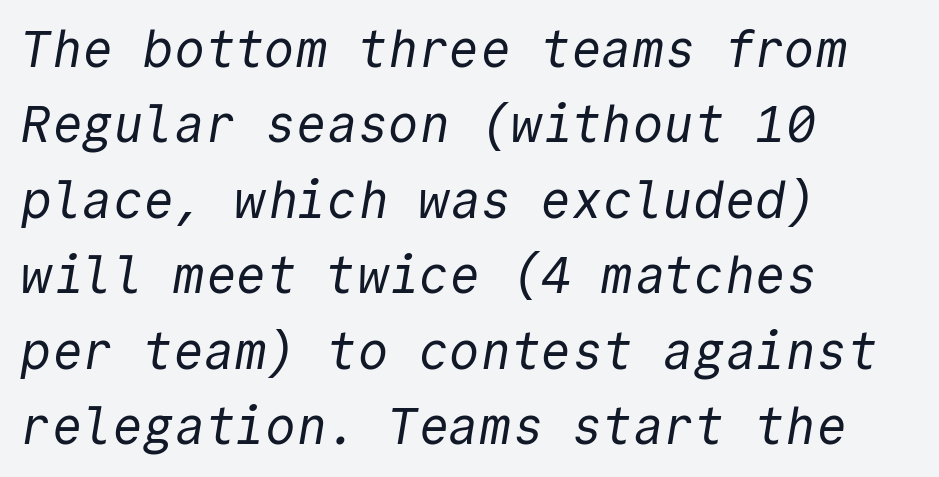
The weight tops out at a normal text grade. What stands out about the letter spacing? Nothing — it is the standard amount. Each letter, wide or thin by design, is forced into the same width here. Words float on clear page, feet unadorned. This rendering employs a face without finishing strokes, i.e., a sans-serif. Leftover space on each line is placed entirely after the last word.
